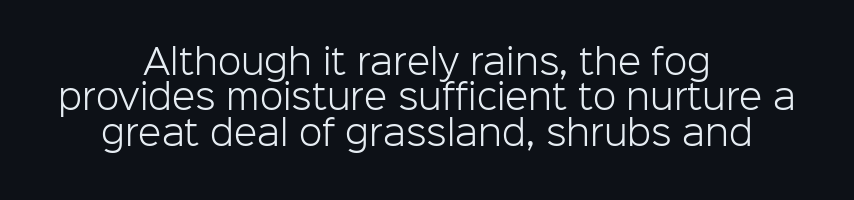
{"serif": "no", "italic": "no", "bold": "no", "weight": "light", "width": "normal", "stroke_contrast": "low", "x_height": "medium", "monospaced": "no", "underline": "no", "align": "center", "line_spacing": "tight", "line_spacing_ratio": 1.04, "letter_spacing": "normal", "letter_spacing_em": 0.0, "glyph_px": 34}
